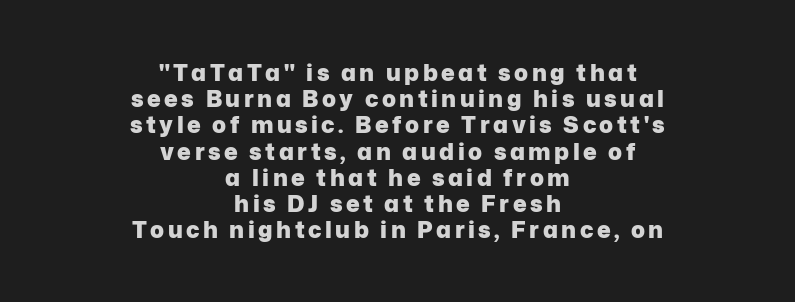
The image shows 23 px bold type, upright; set centered, tight line spacing (1.14x), not underlined.
